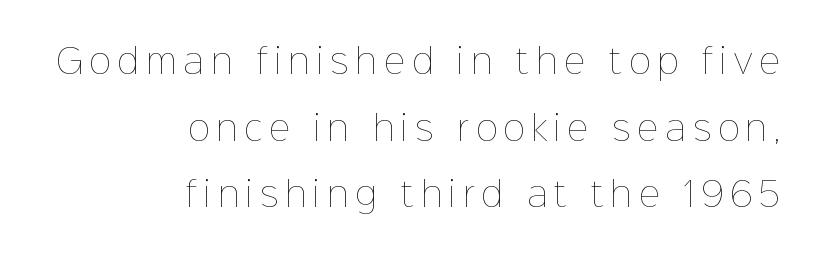
The image shows 33 px thin type, upright; set right-aligned, loose line spacing (2.02x), unusually wide letter spacing (+0.21 em), not underlined; low stroke contrast and a medium x-height.
